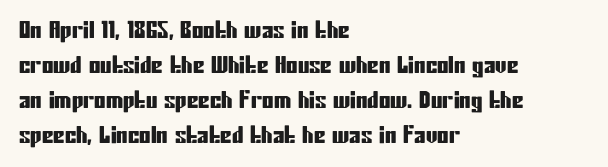
Q: Is the text italic (slanted)? A: No, it is upright.
Q: Is the text underlined? A: No.
Q: How is the paragraph aligned? A: Left-aligned.
Q: Is the spacing between letters normal or unusually wide? A: Normal.
Q: Is the spacing between lines tight, normal or loose? A: Normal.
